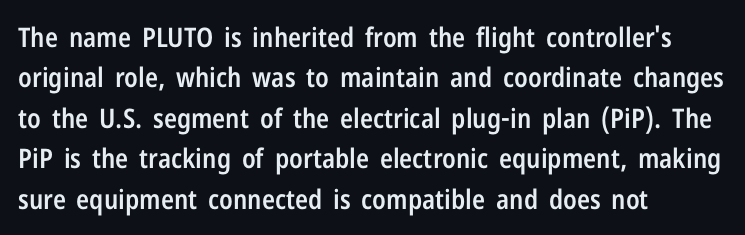
{"italic": "no", "bold": "semi", "underline": "no", "align": "left", "line_spacing": "normal", "line_spacing_ratio": 1.5, "letter_spacing": "normal", "letter_spacing_em": 0.0, "glyph_px": 27}
